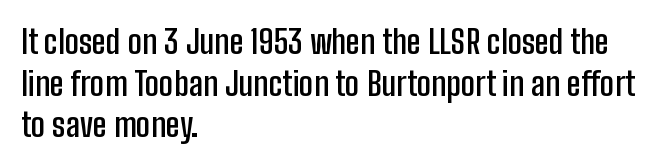
{"serif": "no", "italic": "no", "bold": "semi", "weight": "semibold", "width": "condensed", "stroke_contrast": "low", "x_height": "medium", "monospaced": "no", "underline": "no", "align": "left", "line_spacing": "normal", "line_spacing_ratio": 1.26, "letter_spacing": "normal", "letter_spacing_em": 0.0, "glyph_px": 33}
